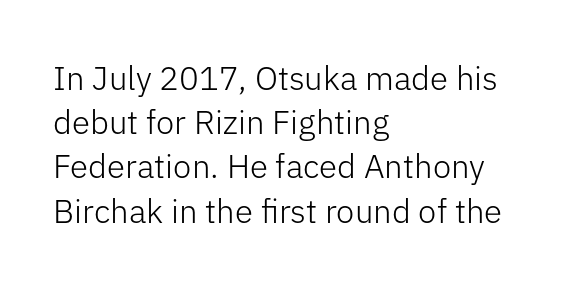
Q: Is the text bold? A: No.
Q: Is the text italic (slanted)? A: No, it is upright.
Q: Is the typeface a serif or a sans-serif typeface? A: Sans-serif.
Q: Is the text underlined? A: No.
Q: How is the paragraph aligned? A: Left-aligned.
Q: Is the spacing between letters normal or unusually wide? A: Normal.
Q: Is the spacing between lines tight, normal or loose? A: Normal.
Q: Width (condensed, normal, or wide)? A: Normal.
Q: Stroke contrast? A: Low.
Q: x-height? A: Medium.
Q: Monospaced? A: No.
